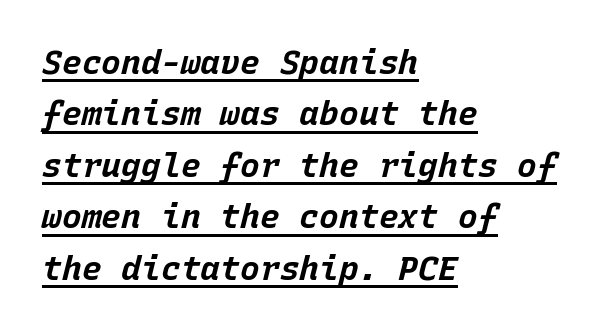
The image shows 33 px bold type, italic (leaning right), monospaced; set left-aligned, normal line spacing (1.56x), normal letter spacing, underlined; low stroke contrast and a large x-height.
